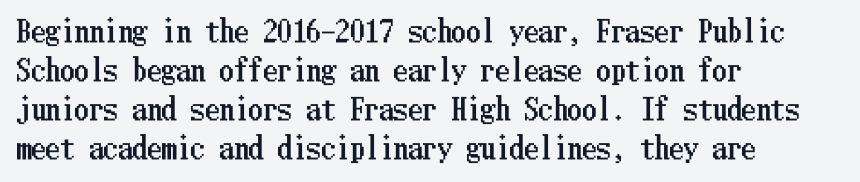
The image shows 29 px condensed type, upright; set left-aligned, normal line spacing (1.35x), normal letter spacing, not underlined; low stroke contrast and a medium x-height.
